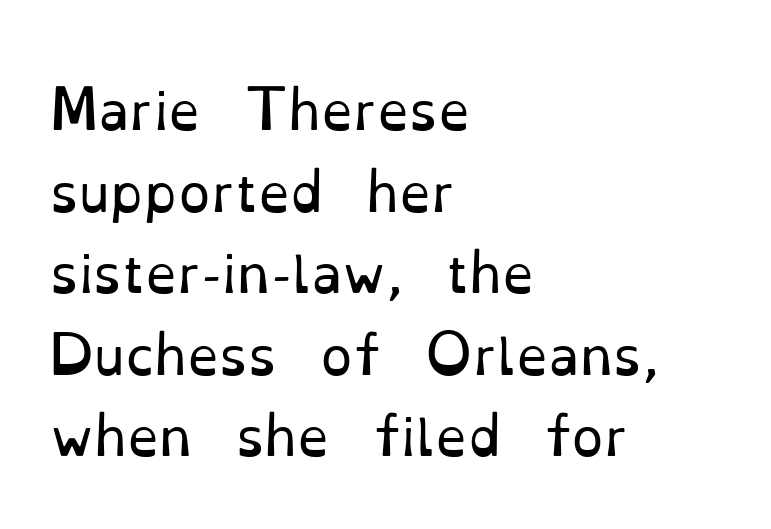
{"serif": "yes", "italic": "no", "bold": "no", "weight": "regular", "width": "normal", "stroke_contrast": "low", "x_height": "small", "monospaced": "no", "underline": "no", "align": "left", "line_spacing": "normal", "line_spacing_ratio": 1.6, "letter_spacing": "normal", "letter_spacing_em": 0.0, "glyph_px": 51}
